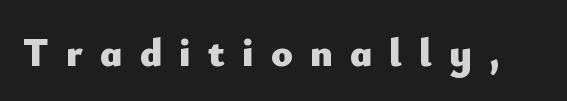
Q: Is the text bold? A: Yes.
Q: Is the text italic (slanted)? A: No, it is upright.
Q: Is the typeface a serif or a sans-serif typeface? A: Sans-serif.
Q: Is the text underlined? A: No.
Q: Is the spacing between letters normal or unusually wide? A: Unusually wide.
Q: Width (condensed, normal, or wide)? A: Normal.
Q: Stroke contrast? A: Low.
Q: x-height? A: Small.
Q: Monospaced? A: No.
